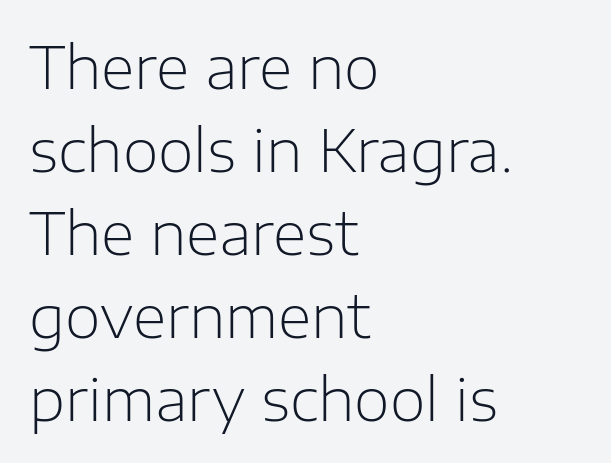
Bare-footed words on every line. Character widths vary here, with narrow letters taking less room than wide ones. The lines in this sample share a left origin and differ only in where they stop. Heft: none added — not bold. The letters stand straight up with perfectly vertical stems.
